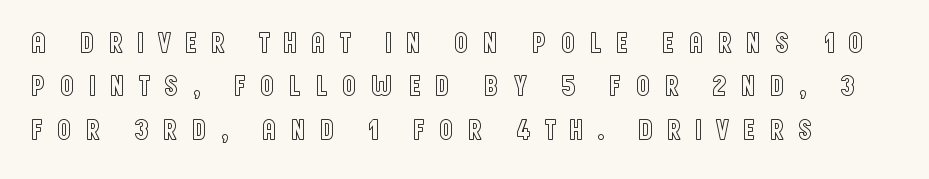
{"italic": "no", "width": "condensed", "x_height": "large", "monospaced": "no", "underline": "no", "line_spacing": "normal", "line_spacing_ratio": 1.5, "letter_spacing": "wide", "letter_spacing_em": 0.46, "glyph_px": 29}
